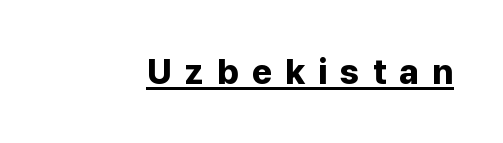
{"serif": "no", "italic": "no", "bold": "yes", "weight": "bold", "width": "normal", "stroke_contrast": "low", "x_height": "medium", "monospaced": "no", "underline": "yes", "letter_spacing": "wide", "letter_spacing_em": 0.37, "glyph_px": 35}
